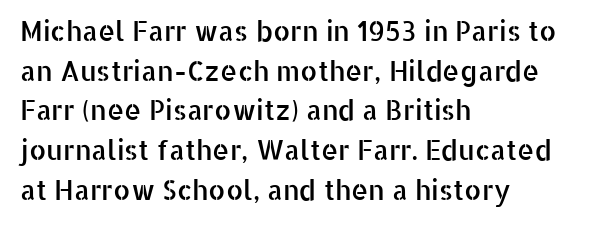
Q: Is the text italic (slanted)? A: No, it is upright.
Q: Is the text underlined? A: No.
Q: How is the paragraph aligned? A: Left-aligned.
Q: Is the spacing between letters normal or unusually wide? A: Normal.
Q: Is the spacing between lines tight, normal or loose? A: Normal.
